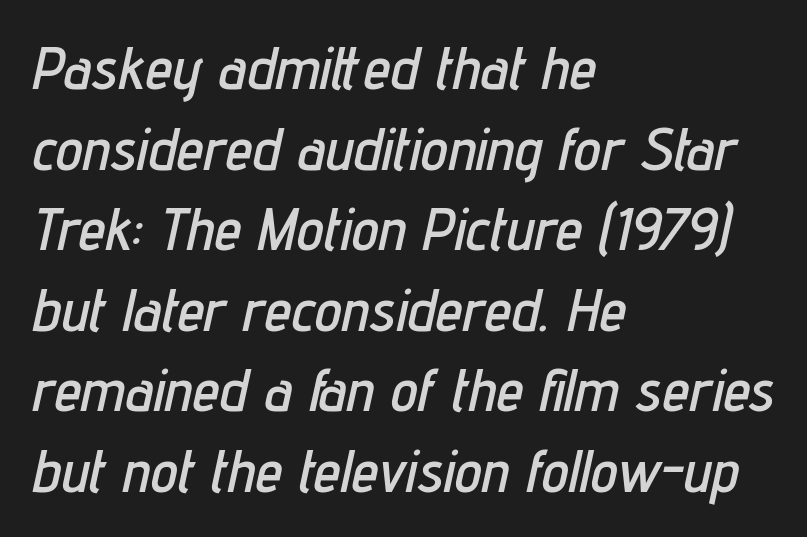
{"italic": "yes", "lean": "right", "slant_degrees": 12, "width": "condensed", "stroke_contrast": "low", "x_height": "medium", "monospaced": "no", "underline": "no", "align": "left", "line_spacing": "normal", "line_spacing_ratio": 1.32, "letter_spacing": "normal", "letter_spacing_em": 0.0, "glyph_px": 61}
